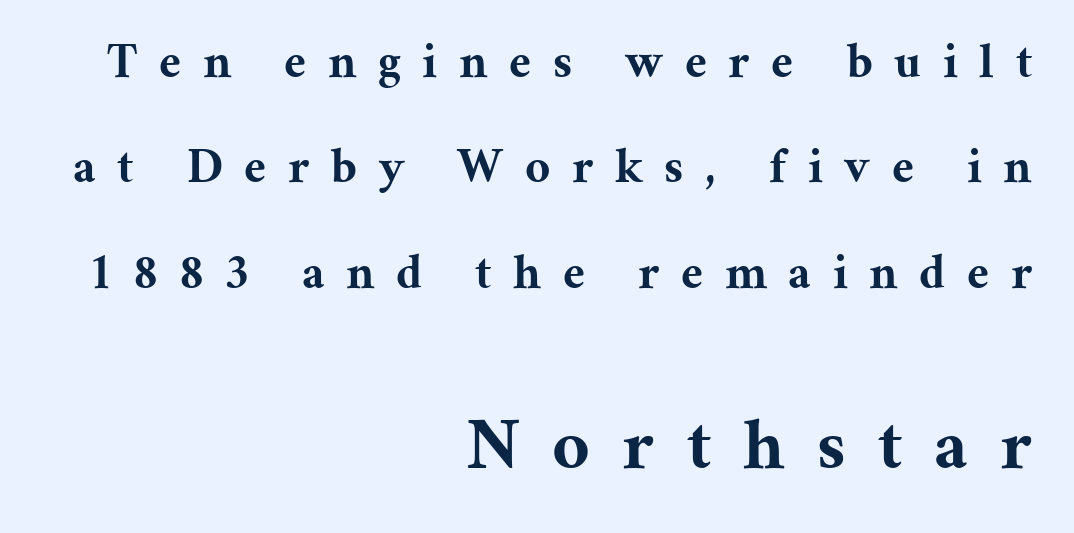
Q: Is the text bold? A: Yes.
Q: Is the text italic (slanted)? A: No, it is upright.
Q: Is the typeface a serif or a sans-serif typeface? A: Serif.
Q: Is the text underlined? A: No.
Q: How is the paragraph aligned? A: Right-aligned.
Q: Is the spacing between letters normal or unusually wide? A: Unusually wide.
Q: Is the spacing between lines tight, normal or loose? A: Loose.
Q: Which block of text is set in a larger size, the first (top) or the second (bottom)? A: The second (bottom) one.
Q: Width (condensed, normal, or wide)? A: Normal.
Q: Stroke contrast? A: Medium.
Q: x-height? A: Medium.
Q: Monospaced? A: No.
